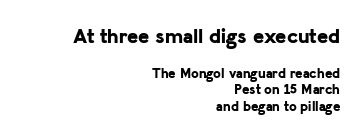
{"italic": "no", "bold": "yes", "underline": "no", "align": "right", "line_spacing_ratio": 1.16, "letter_spacing": "normal", "letter_spacing_em": 0.0, "larger_block": "first", "size_ratio": 1.5, "glyph_px": 21}
